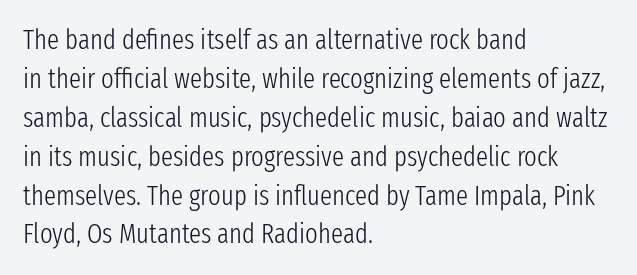
{"italic": "no", "bold": "no", "underline": "no", "align": "left", "line_spacing": "normal", "line_spacing_ratio": 1.44, "letter_spacing": "normal", "letter_spacing_em": 0.0, "glyph_px": 27}
